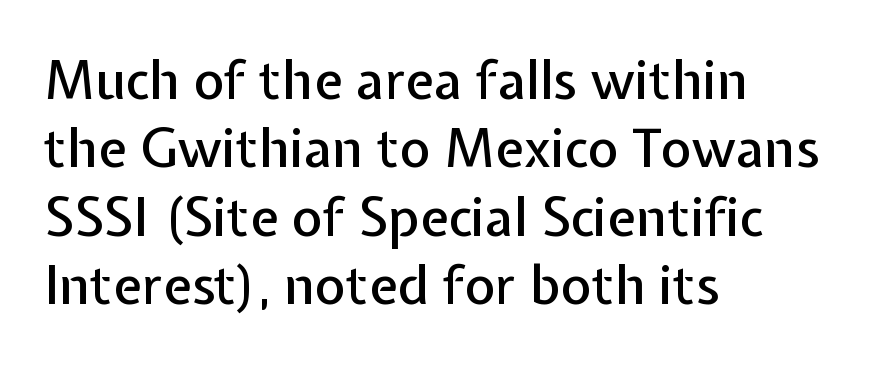
In CSS terms this would be text-align: left. This is sans-serif lettering, the kind often seen on screens and signage. Has an underline been added? It has not. A roman cut, with each character standing at attention. Varying glyph widths throughout — classic text-font behaviour. The horizontal fit of the characters is conventional and even.
